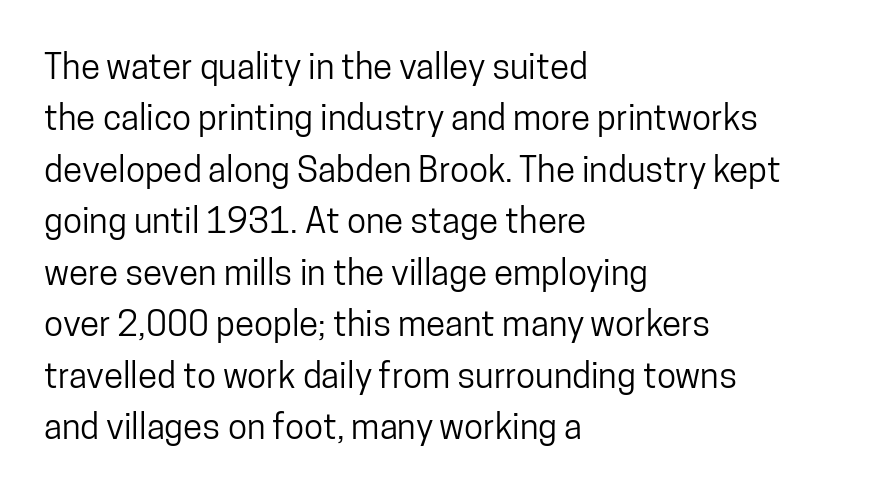
The image shows 35 px condensed sans-serif type, upright; set left-aligned, normal line spacing (1.47x), normal letter spacing, not underlined; low stroke contrast and a medium x-height.
